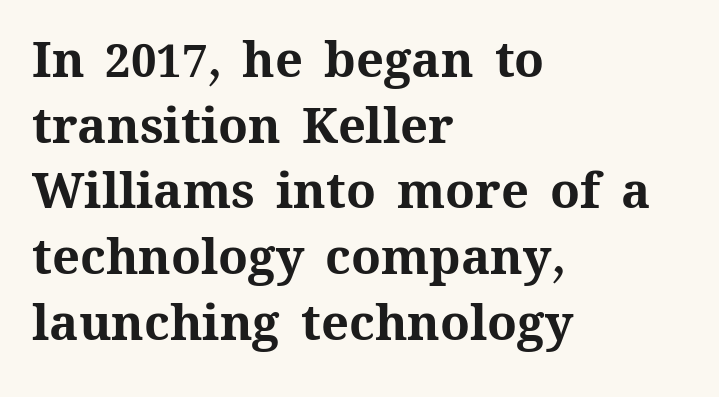
Rows of type keep a routine distance in the vertical direction. This sample has the flowing, uneven cadence of proportional lettering. Quick note: underline off. The passage is arranged the way most books set body copy — flush left.
